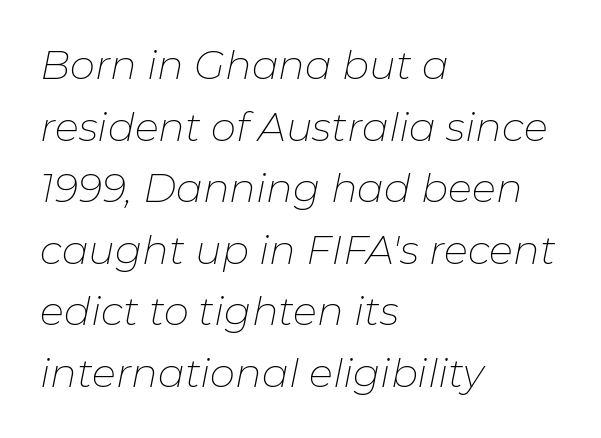
This sample uses an oblique cut, with every glyph tilted off the vertical. Look at the tracking — it's just the regular setting, nothing added. This rendering features lettering with no underline. Leading: standard.
